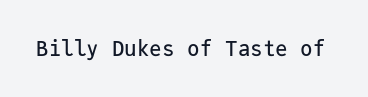
Every character sits straight up, as roman type does. The string is rendered with underlining switched off. Students, note that the glyphs here touch the page at normal intervals.
